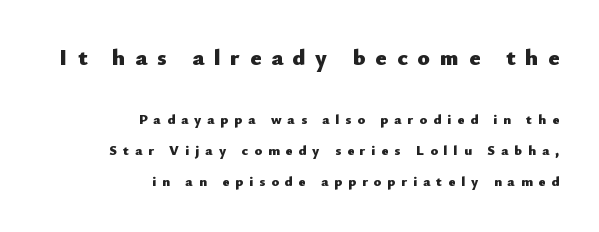
Q: Is the text bold? A: Yes.
Q: Is the text italic (slanted)? A: No, it is upright.
Q: Is the text underlined? A: No.
Q: How is the paragraph aligned? A: Right-aligned.
Q: Is the spacing between letters normal or unusually wide? A: Unusually wide.
Q: Is the spacing between lines tight, normal or loose? A: Loose.
Q: Which block of text is set in a larger size, the first (top) or the second (bottom)? A: The first (top) one.
